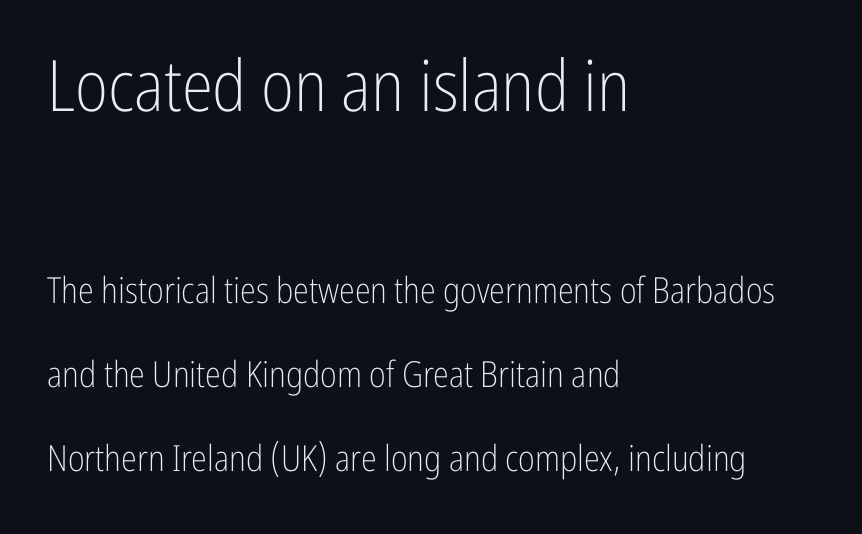
Q: Is the text bold? A: No.
Q: Is the text italic (slanted)? A: No, it is upright.
Q: Is the typeface a serif or a sans-serif typeface? A: Sans-serif.
Q: Is the text underlined? A: No.
Q: How is the paragraph aligned? A: Left-aligned.
Q: Is the spacing between letters normal or unusually wide? A: Normal.
Q: Is the spacing between lines tight, normal or loose? A: Loose.
Q: Which block of text is set in a larger size, the first (top) or the second (bottom)? A: The first (top) one.
Q: Width (condensed, normal, or wide)? A: Condensed.
Q: Stroke contrast? A: Low.
Q: x-height? A: Medium.
Q: Monospaced? A: No.
